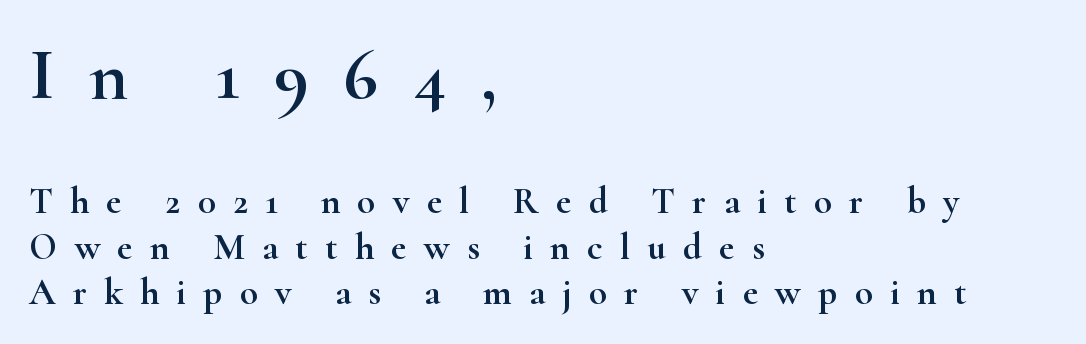
Two sizes are in play, and the larger belongs to the first block. Here the designer chose a conventional face with non-uniform glyph widths. Look at the bottom of the vertical strokes: they flare into serifs here. Does the lettering tilt? It doesn't — this is upright. Tracking value appears strongly positive — letters spread wide.
